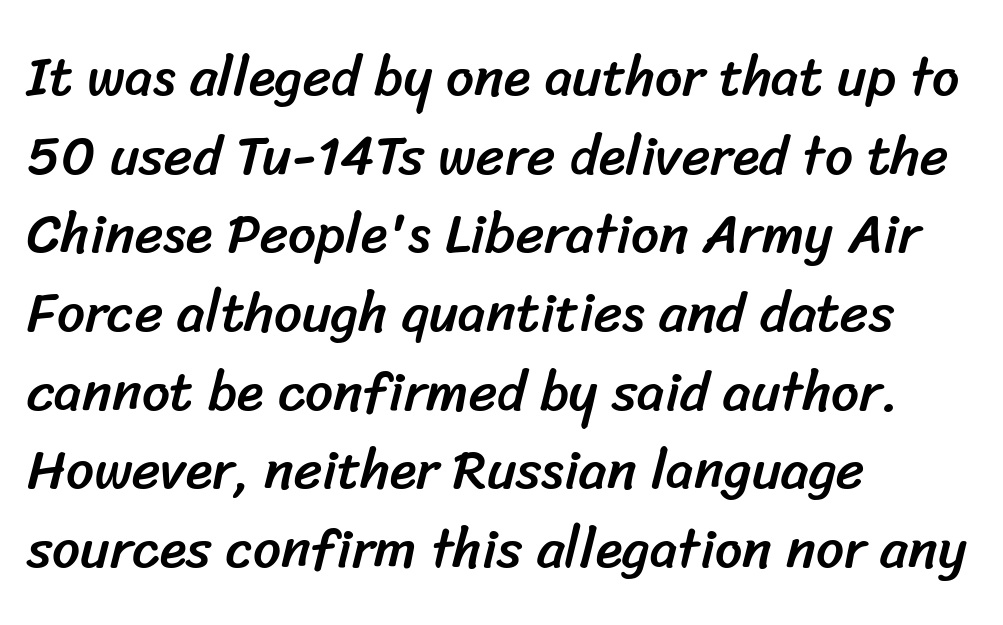
Q: Is the typeface a serif or a sans-serif typeface? A: Sans-serif.
Q: Is the text underlined? A: No.
Q: How is the paragraph aligned? A: Left-aligned.
Q: Is the spacing between letters normal or unusually wide? A: Normal.
Q: Is the spacing between lines tight, normal or loose? A: Normal.
Q: Width (condensed, normal, or wide)? A: Normal.
Q: Stroke contrast? A: Low.
Q: x-height? A: Medium.
Q: Monospaced? A: No.
